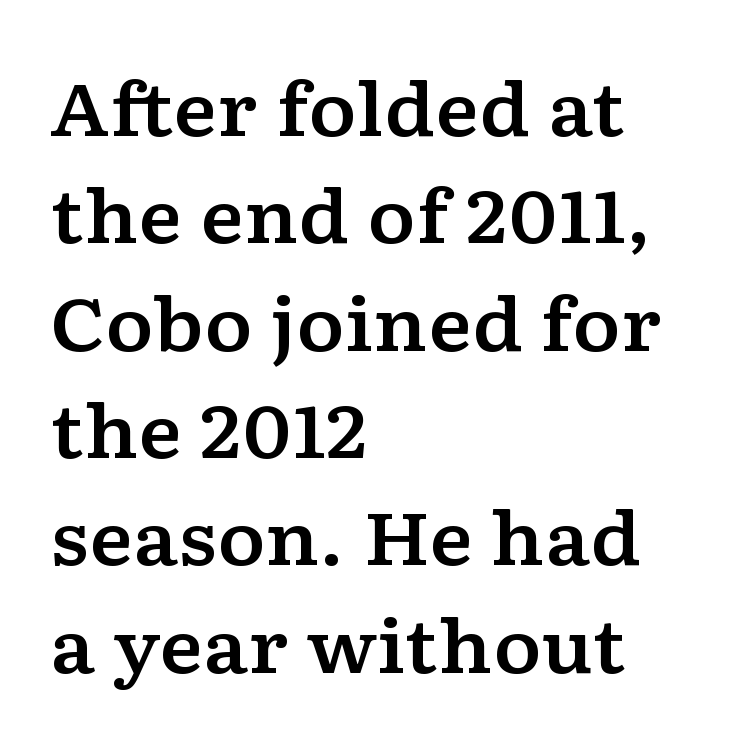
{"serif": "yes", "italic": "no", "width": "wide", "stroke_contrast": "low", "x_height": "medium", "monospaced": "no", "underline": "no", "align": "left", "line_spacing": "normal", "line_spacing_ratio": 1.47, "letter_spacing": "normal", "letter_spacing_em": 0.0, "glyph_px": 73}
